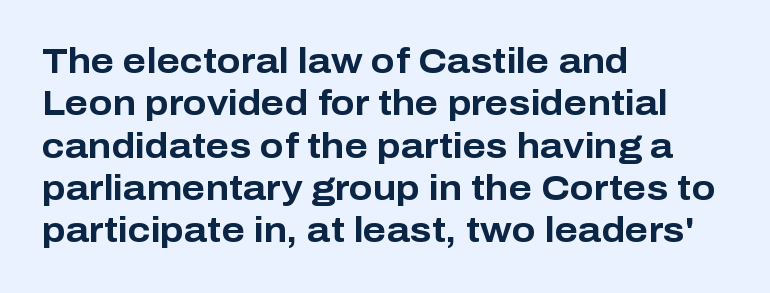
The ragged edge is on the right, which tells us the setting is flush left. In terms of letterform style, serifs are entirely absent. On the weight axis this lands at bold, roughly 700. Ordinary non-slanted type is in use. You could not count columns in this text — the font is proportionally spaced. Glyph-to-glyph distance matches everyday printed text.
